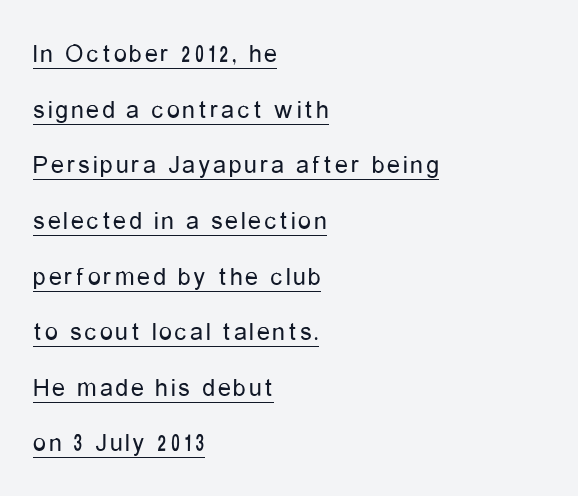
Q: Is the text bold? A: No.
Q: Is the text italic (slanted)? A: No, it is upright.
Q: Is the text underlined? A: Yes.
Q: How is the paragraph aligned? A: Left-aligned.
Q: Is the spacing between lines tight, normal or loose? A: Loose.
